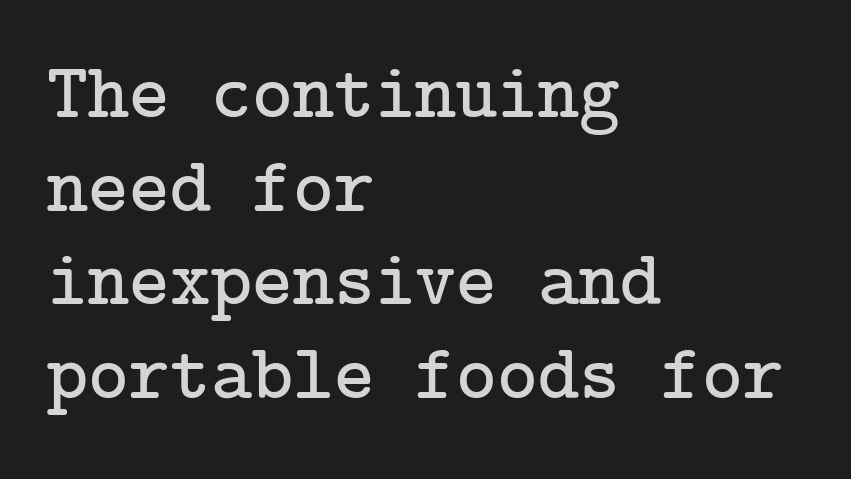
{"serif": "yes", "italic": "no", "width": "normal", "stroke_contrast": "low", "x_height": "medium", "underline": "no", "align": "left", "line_spacing_ratio": 1.2, "letter_spacing": "normal", "letter_spacing_em": 0.0, "glyph_px": 78}
